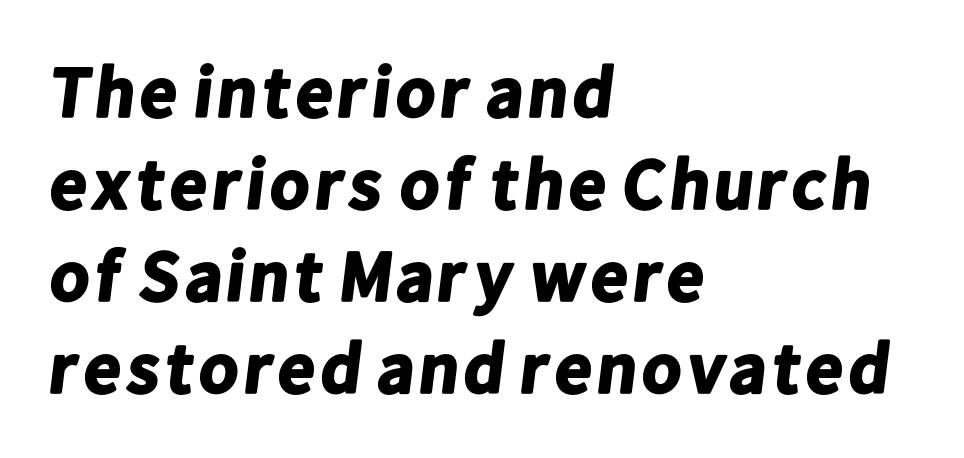
The image shows 72 px bold sans-serif type; set left-aligned, normal line spacing (1.28x), normal letter spacing, not underlined; low stroke contrast and a medium x-height.
